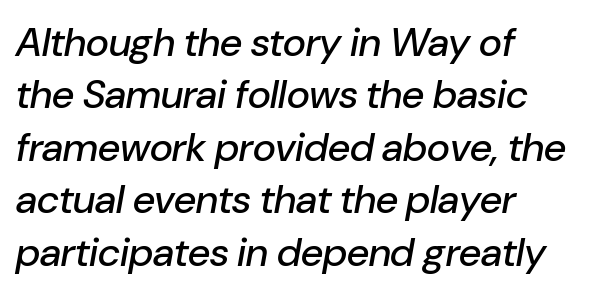
The passage is arranged the way most books set body copy — flush left. The passage shown has conventional tracking throughout. The text carries the slant typical of an italic or oblique font. The words here are not underlined.
